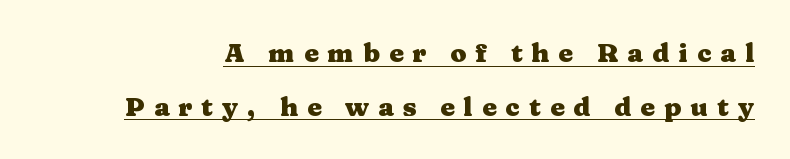
{"italic": "no", "bold": "yes", "underline": "yes", "line_spacing": "loose", "line_spacing_ratio": 2.07, "letter_spacing": "wide", "letter_spacing_em": 0.35, "glyph_px": 26}
